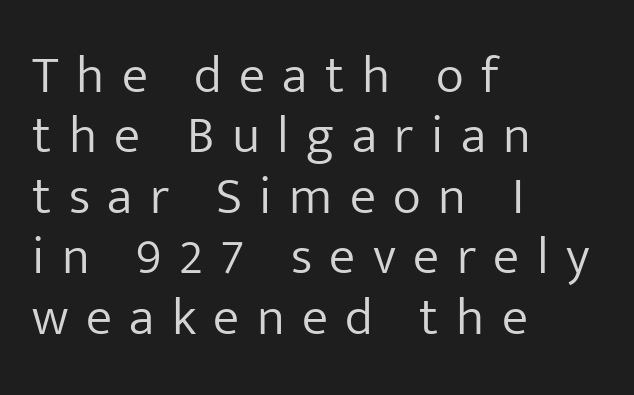
{"serif": "no", "italic": "no", "bold": "no", "weight": "light", "width": "normal", "stroke_contrast": "low", "x_height": "medium", "monospaced": "no", "underline": "no", "align": "left", "line_spacing": "tight", "line_spacing_ratio": 1.14, "letter_spacing": "wide", "letter_spacing_em": 0.33, "glyph_px": 53}
